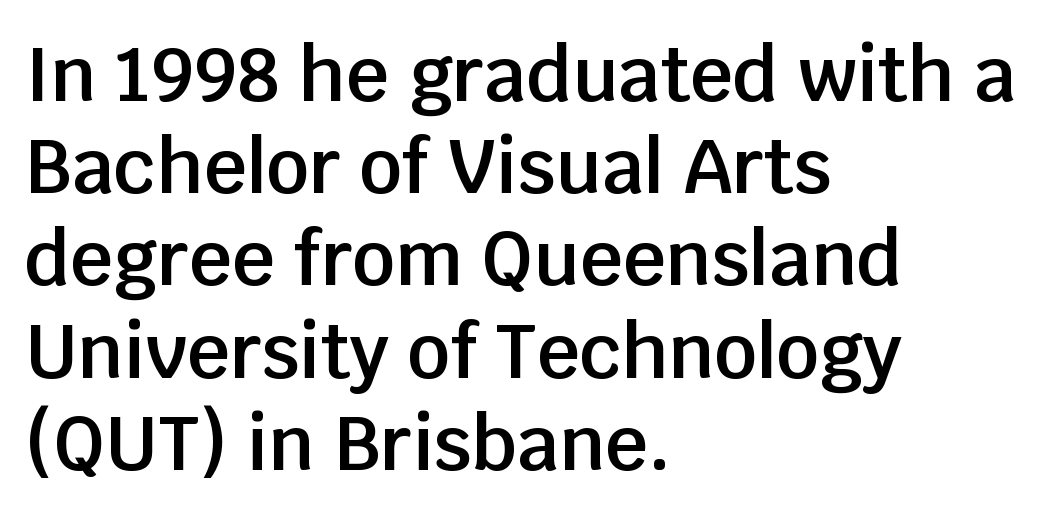
The image shows 75 px semibold sans-serif type, upright; set left-aligned, line spacing 1.23x, normal letter spacing, not underlined; low stroke contrast and a large x-height.
